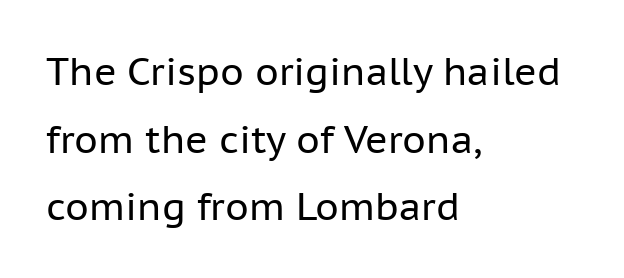
Q: Is the text bold? A: No.
Q: Is the text italic (slanted)? A: No, it is upright.
Q: Is the typeface a serif or a sans-serif typeface? A: Sans-serif.
Q: Is the text underlined? A: No.
Q: How is the paragraph aligned? A: Left-aligned.
Q: Is the spacing between letters normal or unusually wide? A: Normal.
Q: Width (condensed, normal, or wide)? A: Normal.
Q: Stroke contrast? A: Low.
Q: x-height? A: Medium.
Q: Monospaced? A: No.
